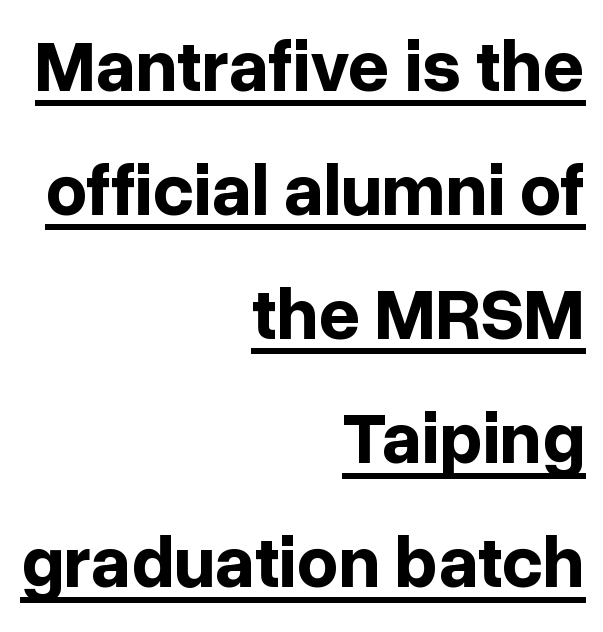
The image shows 73 px bold sans-serif type, upright; set right-aligned, normal line spacing (1.7x), normal letter spacing, underlined; low stroke contrast and a medium x-height.
